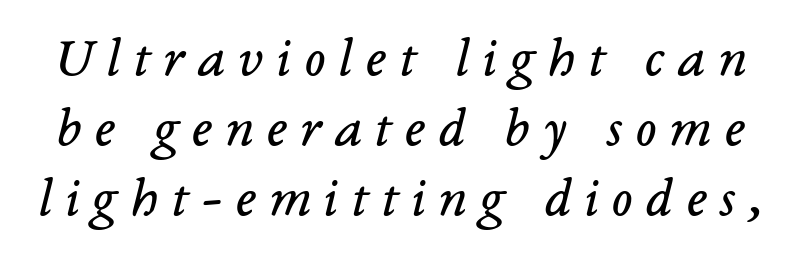
The image shows 56 px regular-weight serif type, italic (leaning right); set normal line spacing (1.25x), unusually wide letter spacing (+0.23 em), not underlined; low stroke contrast and a medium x-height.
